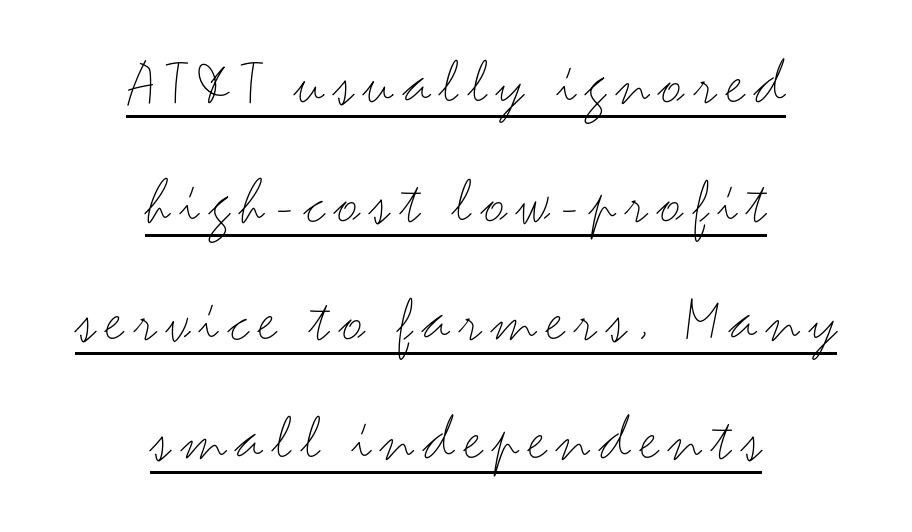
{"serif": "no", "bold": "no", "weight": "light", "width": "wide", "stroke_contrast": "medium", "x_height": "small", "monospaced": "no", "underline": "yes", "align": "center", "line_spacing_ratio": 1.77, "glyph_px": 67}
